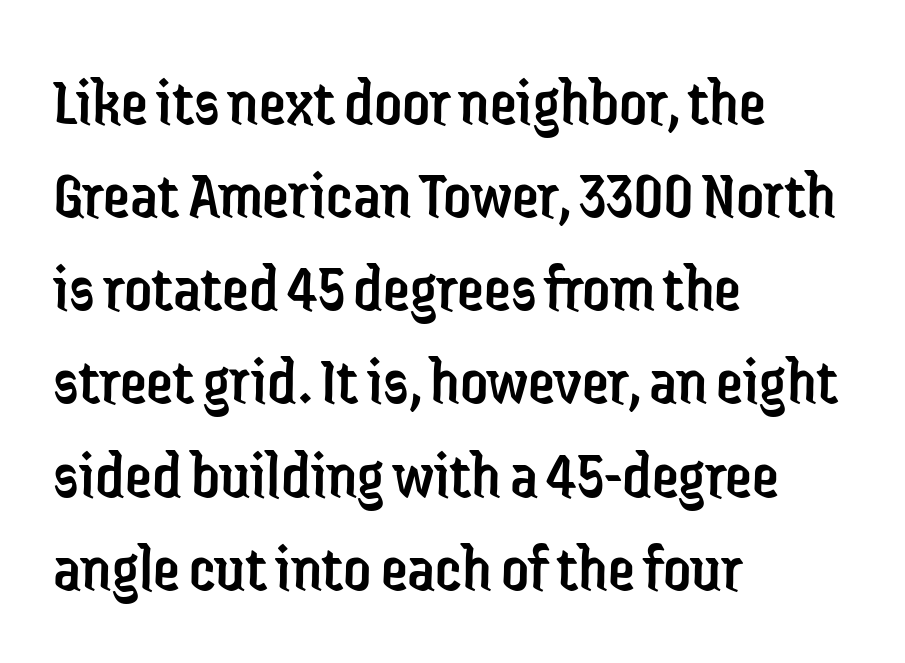
Q: Is the text bold? A: No.
Q: Is the text italic (slanted)? A: No, it is upright.
Q: Is the typeface a serif or a sans-serif typeface? A: Sans-serif.
Q: Is the text underlined? A: No.
Q: How is the paragraph aligned? A: Left-aligned.
Q: Is the spacing between letters normal or unusually wide? A: Normal.
Q: Is the spacing between lines tight, normal or loose? A: Normal.
Q: Width (condensed, normal, or wide)? A: Condensed.
Q: Stroke contrast? A: Low.
Q: x-height? A: Medium.
Q: Monospaced? A: No.
